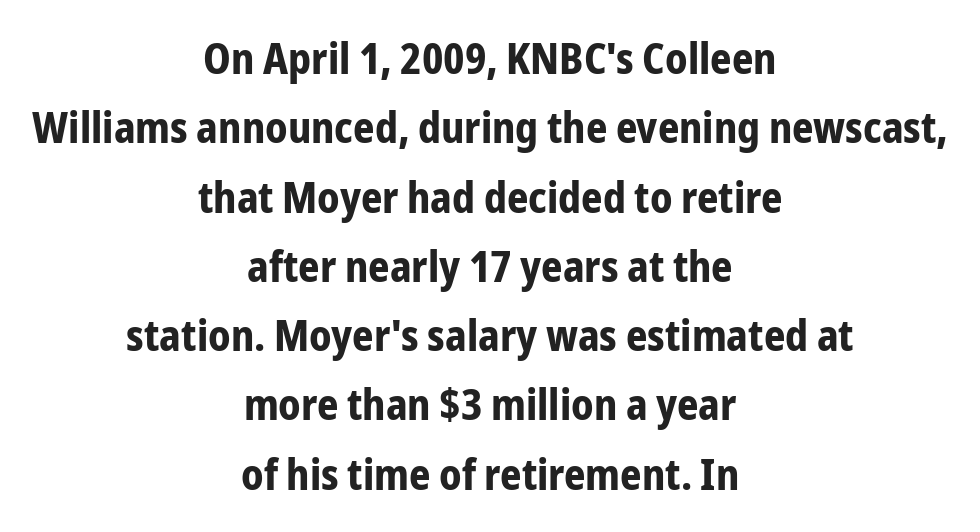
The image shows 42 px bold, condensed sans-serif type, upright; set centered, normal line spacing (1.65x), normal letter spacing, not underlined; low stroke contrast and a medium x-height.
